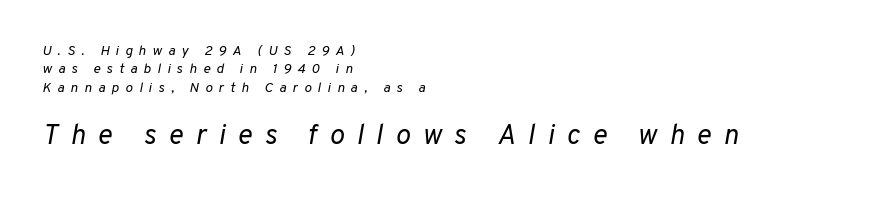
Bold? No — there's no thickening of the strokes. Any mark beneath the type? The region is blank. The second block has been scaled up relative to the first. Horizontally, the lines are justified to the leading edge only.
